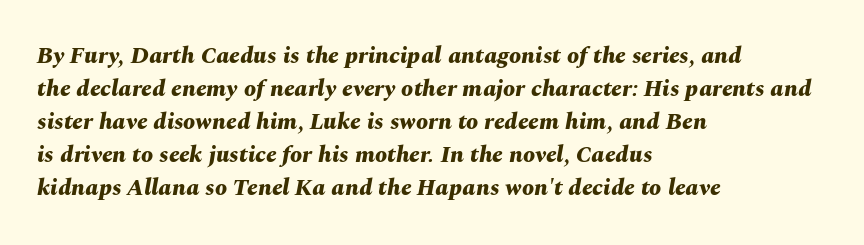
Nobody touched the tracking dial on this one. Does the lettering tilt? It does — this is italic. Which margin do the lines hug? The left one — the right edge is uneven. A clean baseline with only descenders dipping below it.
